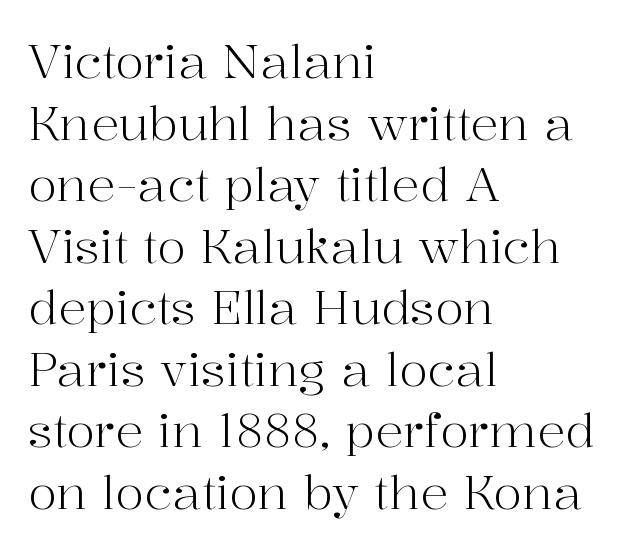
{"serif": "yes", "italic": "no", "bold": "no", "weight": "light", "width": "normal", "stroke_contrast": "high", "x_height": "medium", "monospaced": "no", "underline": "no", "align": "left", "line_spacing": "normal", "line_spacing_ratio": 1.31, "letter_spacing": "normal", "letter_spacing_em": 0.0, "glyph_px": 47}
